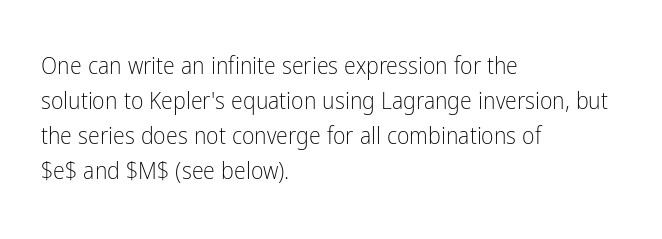
The image shows 24 px text type, upright; set left-aligned, normal line spacing (1.46x), normal letter spacing, not underlined.
